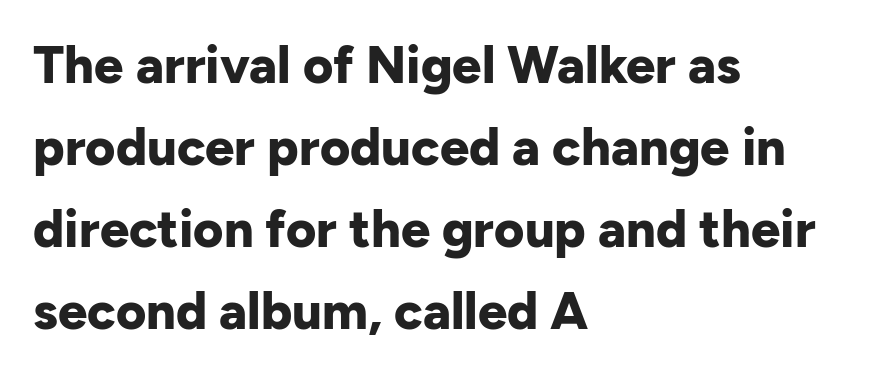
Q: Is the text bold? A: Yes.
Q: Is the text italic (slanted)? A: No, it is upright.
Q: Is the typeface a serif or a sans-serif typeface? A: Sans-serif.
Q: Is the text underlined? A: No.
Q: How is the paragraph aligned? A: Left-aligned.
Q: Is the spacing between letters normal or unusually wide? A: Normal.
Q: Is the spacing between lines tight, normal or loose? A: Normal.
Q: Width (condensed, normal, or wide)? A: Normal.
Q: Stroke contrast? A: Low.
Q: x-height? A: Medium.
Q: Monospaced? A: No.
